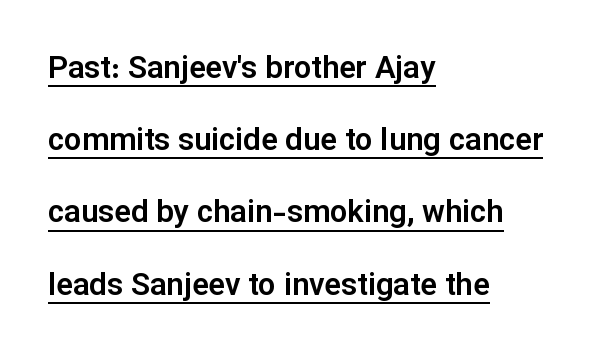
Q: Is the text italic (slanted)? A: No, it is upright.
Q: Is the typeface a serif or a sans-serif typeface? A: Sans-serif.
Q: Is the text underlined? A: Yes.
Q: How is the paragraph aligned? A: Left-aligned.
Q: Is the spacing between letters normal or unusually wide? A: Normal.
Q: Is the spacing between lines tight, normal or loose? A: Loose.
Q: Width (condensed, normal, or wide)? A: Normal.
Q: Stroke contrast? A: Low.
Q: x-height? A: Medium.
Q: Monospaced? A: No.
